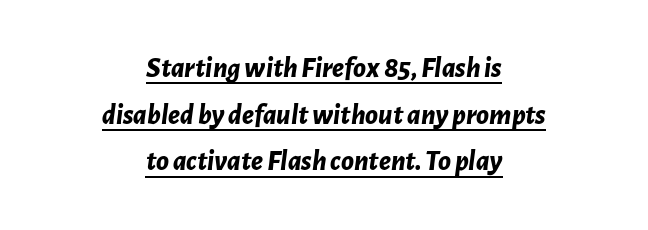
The image shows 29 px bold type, italic (leaning right); set centered, normal line spacing (1.61x), normal letter spacing, underlined; low stroke contrast and a medium x-height.
